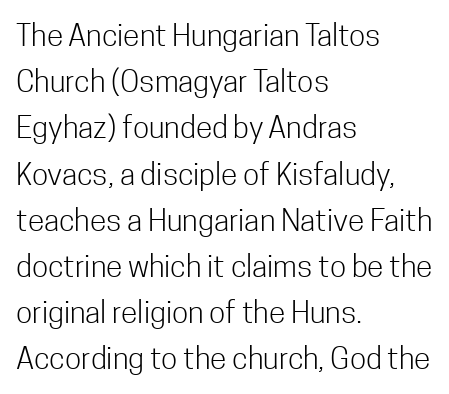
Q: Is the text bold? A: No.
Q: Is the text italic (slanted)? A: No, it is upright.
Q: Is the typeface a serif or a sans-serif typeface? A: Sans-serif.
Q: Is the text underlined? A: No.
Q: How is the paragraph aligned? A: Left-aligned.
Q: Is the spacing between letters normal or unusually wide? A: Normal.
Q: Is the spacing between lines tight, normal or loose? A: Normal.
Q: Width (condensed, normal, or wide)? A: Condensed.
Q: Stroke contrast? A: Low.
Q: x-height? A: Medium.
Q: Monospaced? A: No.
